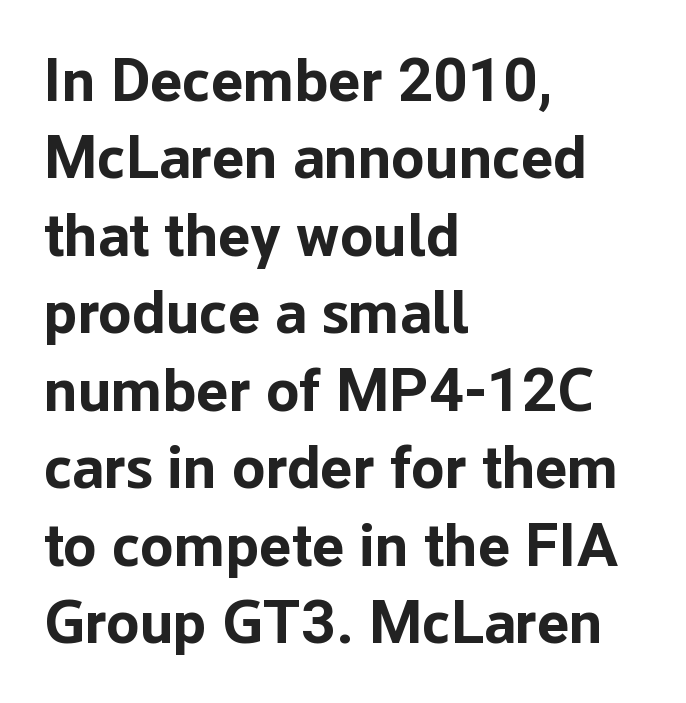
Q: Is the text bold? A: Yes.
Q: Is the text italic (slanted)? A: No, it is upright.
Q: Is the typeface a serif or a sans-serif typeface? A: Sans-serif.
Q: Is the text underlined? A: No.
Q: How is the paragraph aligned? A: Left-aligned.
Q: Is the spacing between letters normal or unusually wide? A: Normal.
Q: Is the spacing between lines tight, normal or loose? A: Normal.
Q: Width (condensed, normal, or wide)? A: Normal.
Q: Stroke contrast? A: Low.
Q: x-height? A: Medium.
Q: Monospaced? A: No.
